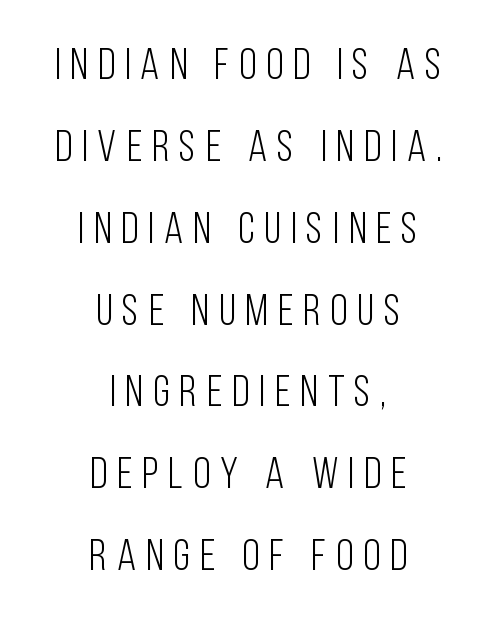
This reads as an unemphasized weight, regular at the heaviest. Examine the stroke ends and you'll find no serifs. Typeset on center — no edge is straight. Note the varied advance widths — an 'i' is clearly narrower than an 'm'. A typesetter would mark this as roman, not italic.
